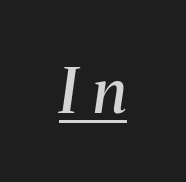
Q: Is the text bold? A: Semi-bold.
Q: Is the text italic (slanted)? A: Yes, it leans right by about 8 degrees.
Q: Is the typeface a serif or a sans-serif typeface? A: Serif.
Q: Is the text underlined? A: Yes.
Q: Is the spacing between letters normal or unusually wide? A: Unusually wide.
Q: Width (condensed, normal, or wide)? A: Normal.
Q: Stroke contrast? A: Medium.
Q: x-height? A: Medium.
Q: Monospaced? A: No.
